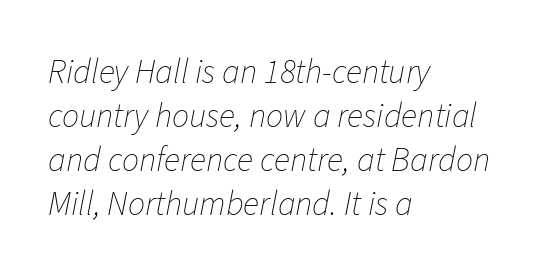
Q: Is the text bold? A: No.
Q: Is the text italic (slanted)? A: Yes, it leans right by about 11 degrees.
Q: Is the text underlined? A: No.
Q: How is the paragraph aligned? A: Left-aligned.
Q: Is the spacing between letters normal or unusually wide? A: Normal.
Q: Is the spacing between lines tight, normal or loose? A: Normal.
Q: Width (condensed, normal, or wide)? A: Normal.
Q: Stroke contrast? A: Low.
Q: x-height? A: Medium.
Q: Monospaced? A: No.
